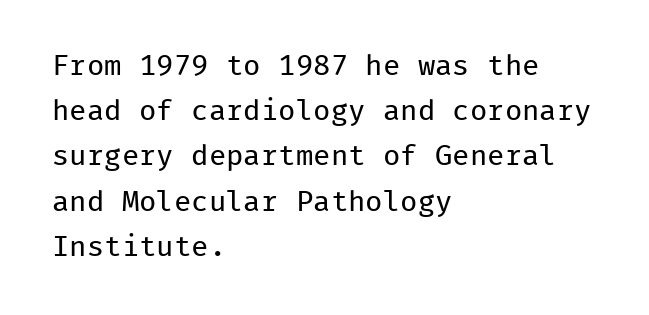
{"serif": "no", "italic": "no", "bold": "no", "weight": "regular", "width": "normal", "stroke_contrast": "low", "x_height": "medium", "monospaced": "yes", "underline": "no", "align": "left", "line_spacing": "normal", "line_spacing_ratio": 1.56, "letter_spacing": "normal", "letter_spacing_em": 0.0, "glyph_px": 29}
